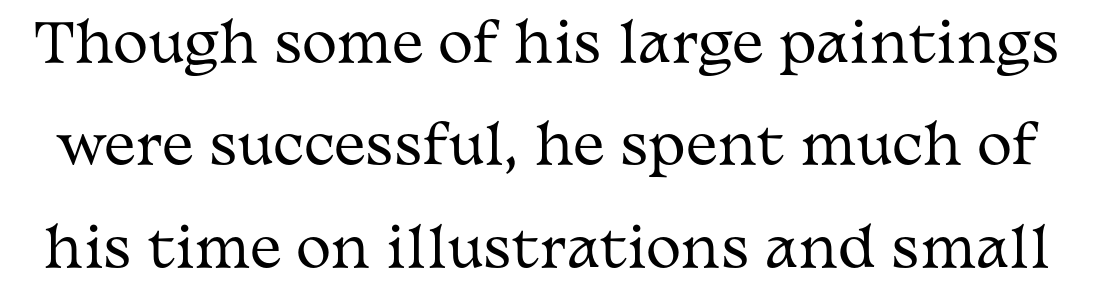
The block of text is sparse from top to bottom, with ample space between rows. The glyphs are unaccompanied by any horizontal stroke below them. To sum up the face: it has serifs. Think of a printed novel: that variable character pitch is what you see here.
